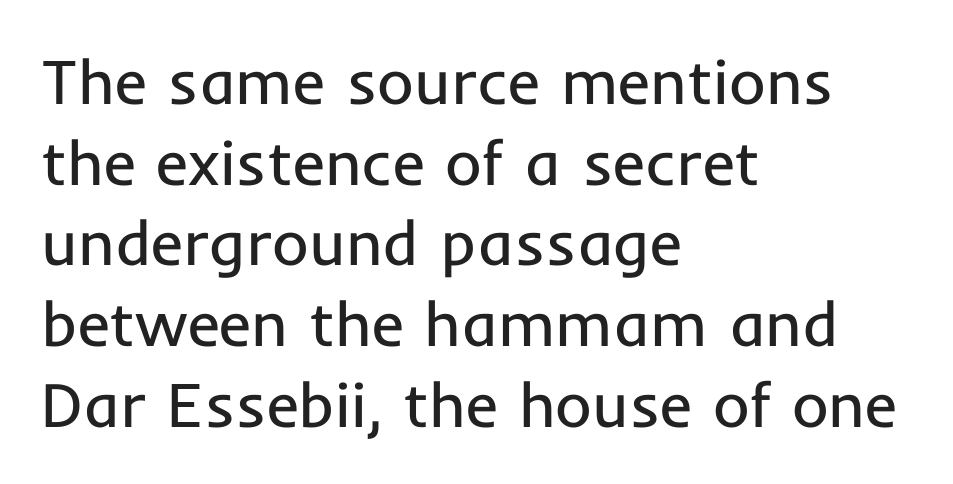
The image shows 63 px regular-weight sans-serif type, upright; set left-aligned, normal line spacing (1.28x), normal letter spacing, not underlined; low stroke contrast and a medium x-height.
